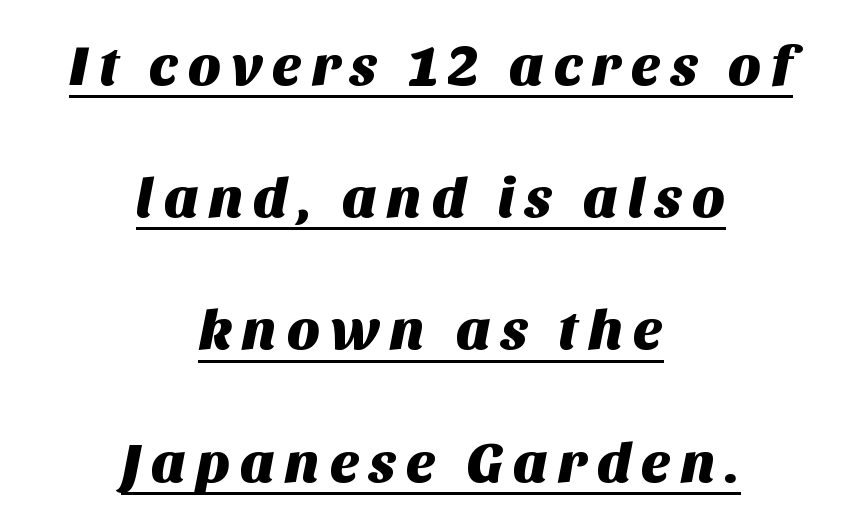
The image shows 57 px sans-serif type; set centered, loose line spacing (2.32x), underlined; medium stroke contrast and a large x-height.
